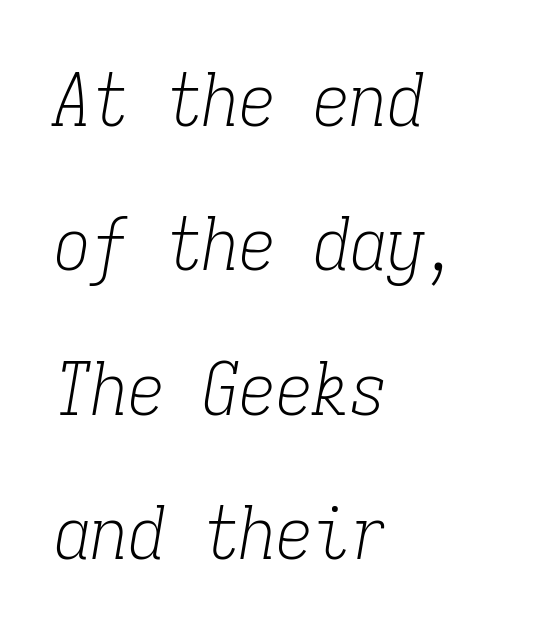
Q: Is the text bold? A: No.
Q: Is the text italic (slanted)? A: Yes, it leans right by about 9 degrees.
Q: Is the typeface a serif or a sans-serif typeface? A: Serif.
Q: Is the text underlined? A: No.
Q: How is the paragraph aligned? A: Left-aligned.
Q: Is the spacing between letters normal or unusually wide? A: Normal.
Q: Is the spacing between lines tight, normal or loose? A: Loose.
Q: Width (condensed, normal, or wide)? A: Condensed.
Q: Stroke contrast? A: Low.
Q: x-height? A: Medium.
Q: Monospaced? A: Yes.
